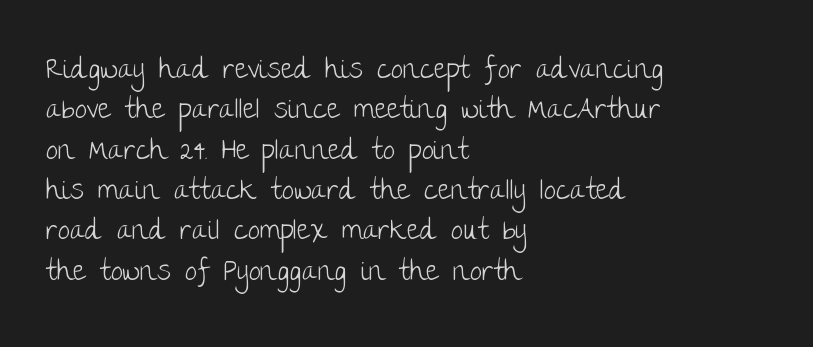
The image shows 28 px light sans-serif type, upright; set left-aligned, normal line spacing (1.44x), normal letter spacing, not underlined; low stroke contrast and a large x-height.
